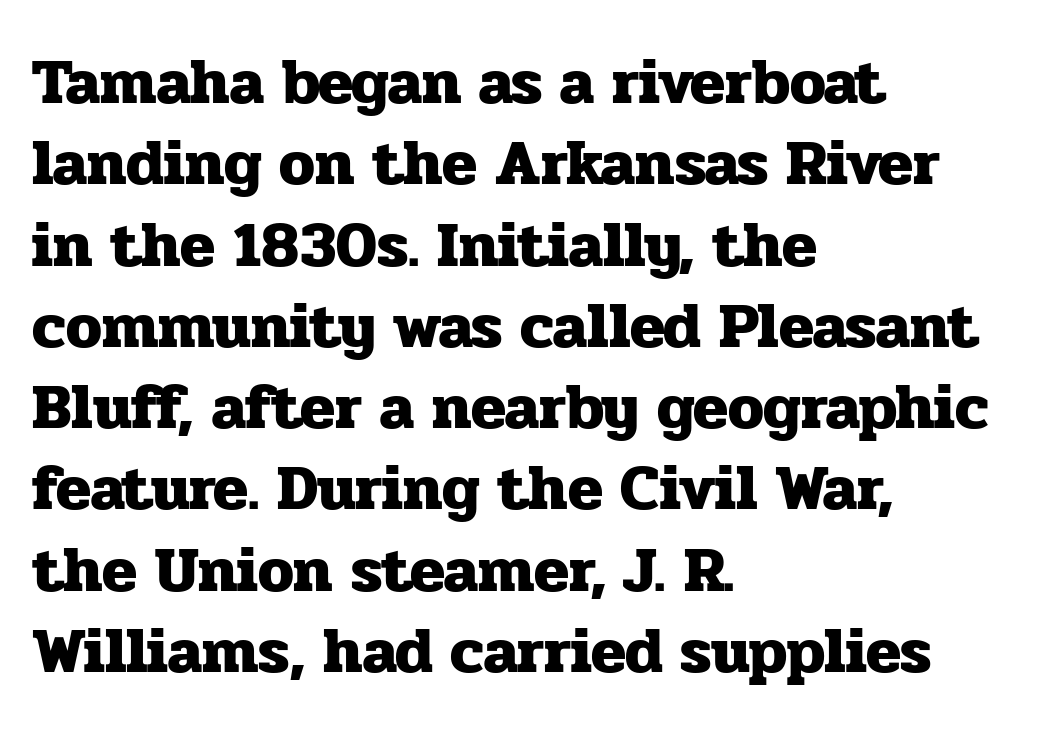
The image shows 64 px heavy serif type, upright; set left-aligned, normal line spacing (1.27x), normal letter spacing, not underlined; low stroke contrast and a medium x-height.
